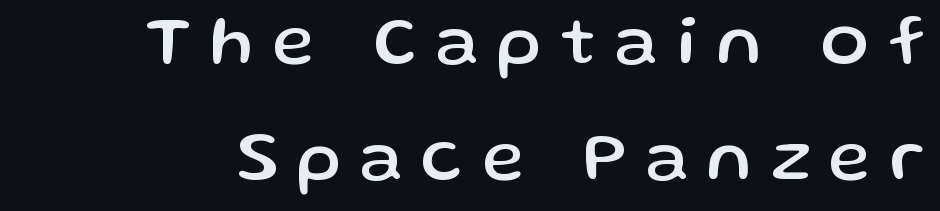
The image shows 71 px sans-serif type, upright; set normal line spacing (1.63x), unusually wide letter spacing (+0.27 em), not underlined; low stroke contrast and a medium x-height.
